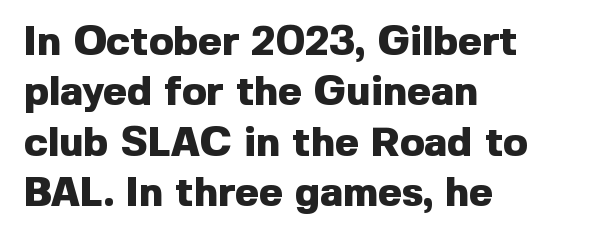
The image shows 41 px heavy sans-serif type, upright; set left-aligned, line spacing 1.23x, normal letter spacing, not underlined; a medium x-height.
